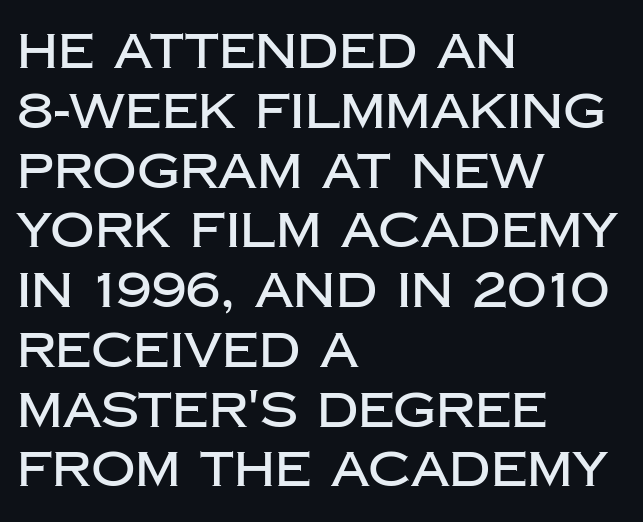
{"serif": "no", "italic": "no", "width": "normal", "stroke_contrast": "low", "x_height": "large", "monospaced": "no", "underline": "no", "align": "left", "line_spacing_ratio": 1.22, "letter_spacing": "normal", "letter_spacing_em": 0.0, "glyph_px": 49}
